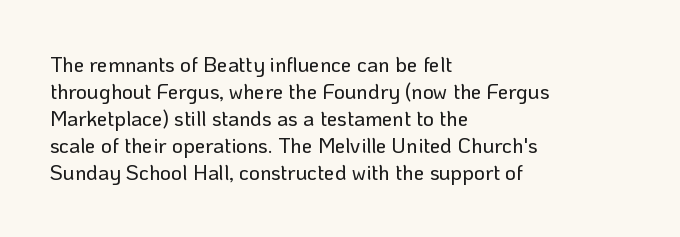
Q: Is the text italic (slanted)? A: No, it is upright.
Q: Is the text underlined? A: No.
Q: How is the paragraph aligned? A: Left-aligned.
Q: Is the spacing between letters normal or unusually wide? A: Normal.
Q: Is the spacing between lines tight, normal or loose? A: Normal.
